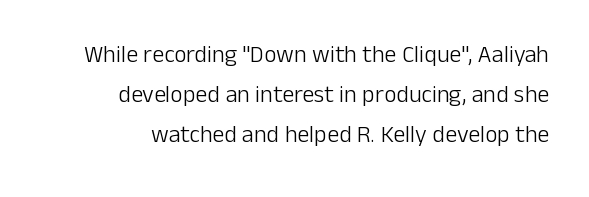
Only glyphs here, with clear space below each row. Compared with typical body copy, the letter spacing here is the same. Posture: straight, roman, zero tilt. Weight: regular or lighter. The paragraph shown leans on its right margin.
